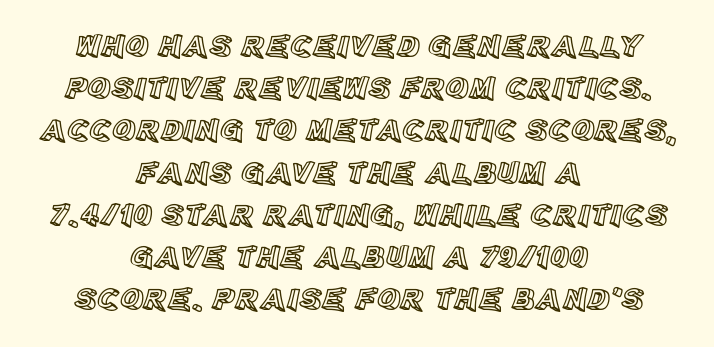
Q: Is the text italic (slanted)? A: Yes.
Q: Is the text underlined? A: No.
Q: How is the paragraph aligned? A: Centered.
Q: Is the spacing between letters normal or unusually wide? A: Normal.
Q: Is the spacing between lines tight, normal or loose? A: Normal.
Q: Width (condensed, normal, or wide)? A: Normal.
Q: x-height? A: Large.
Q: Monospaced? A: No.
